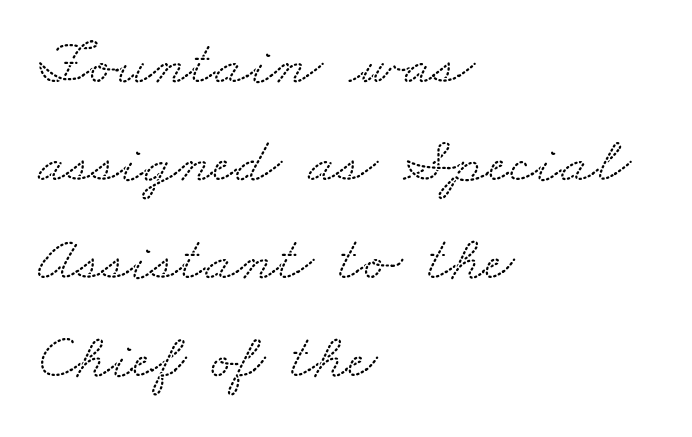
Is this a fixed-width face? No — the glyphs have proportional, varying widths. If you measured baseline to baseline, you'd find a middling distance. Line starts are locked; line ends wander. Each word holds together tightly as a unit, with standard inter-letter gaps.
